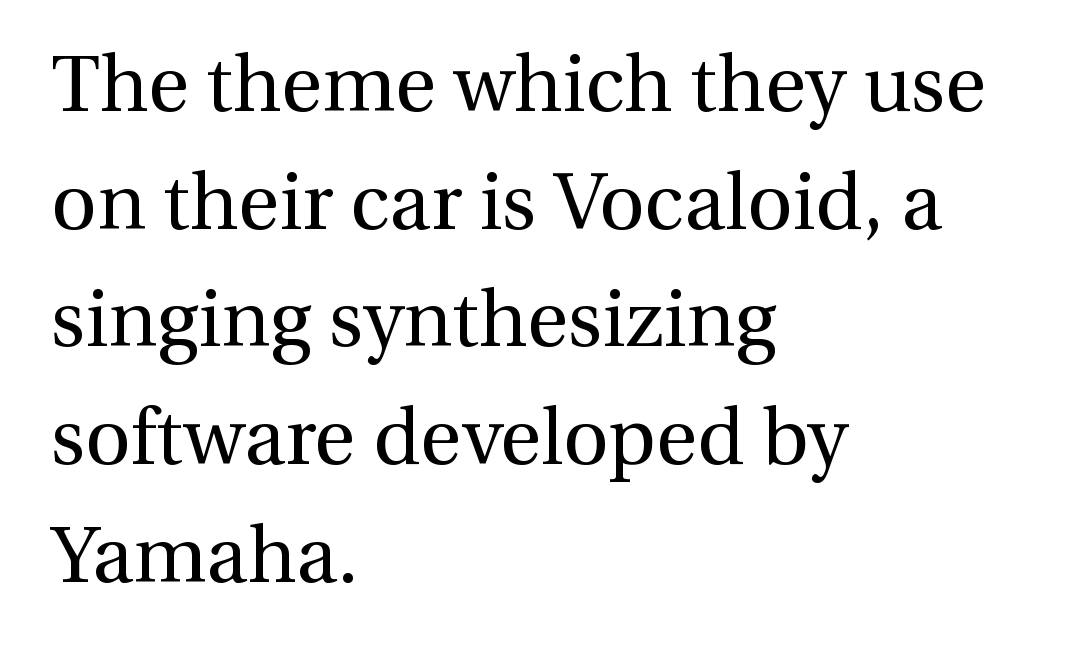
Q: Is the text bold? A: No.
Q: Is the text italic (slanted)? A: No, it is upright.
Q: Is the typeface a serif or a sans-serif typeface? A: Serif.
Q: Is the text underlined? A: No.
Q: How is the paragraph aligned? A: Left-aligned.
Q: Is the spacing between letters normal or unusually wide? A: Normal.
Q: Is the spacing between lines tight, normal or loose? A: Normal.
Q: Width (condensed, normal, or wide)? A: Normal.
Q: Stroke contrast? A: Medium.
Q: x-height? A: Medium.
Q: Monospaced? A: No.
